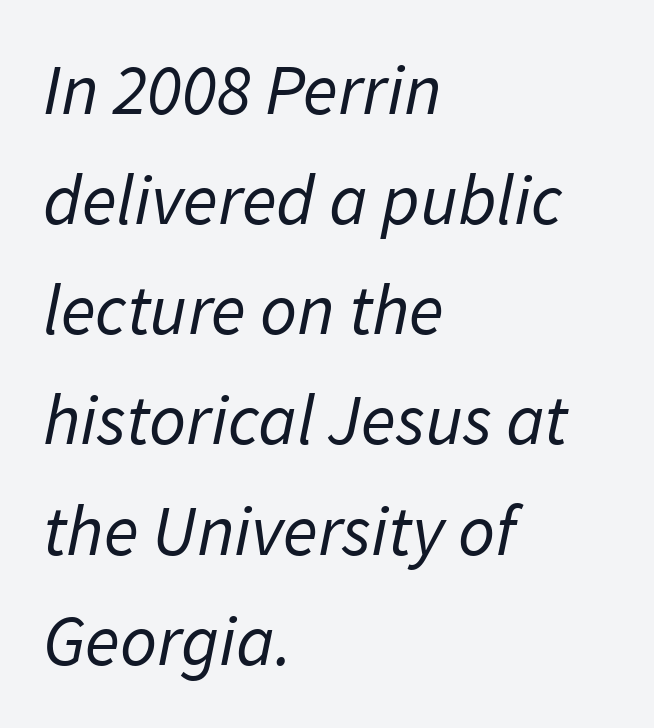
Q: Is the text bold? A: No.
Q: Is the typeface a serif or a sans-serif typeface? A: Sans-serif.
Q: Is the text underlined? A: No.
Q: How is the paragraph aligned? A: Left-aligned.
Q: Is the spacing between letters normal or unusually wide? A: Normal.
Q: Is the spacing between lines tight, normal or loose? A: Normal.
Q: Width (condensed, normal, or wide)? A: Normal.
Q: Stroke contrast? A: Low.
Q: x-height? A: Medium.
Q: Monospaced? A: No.
